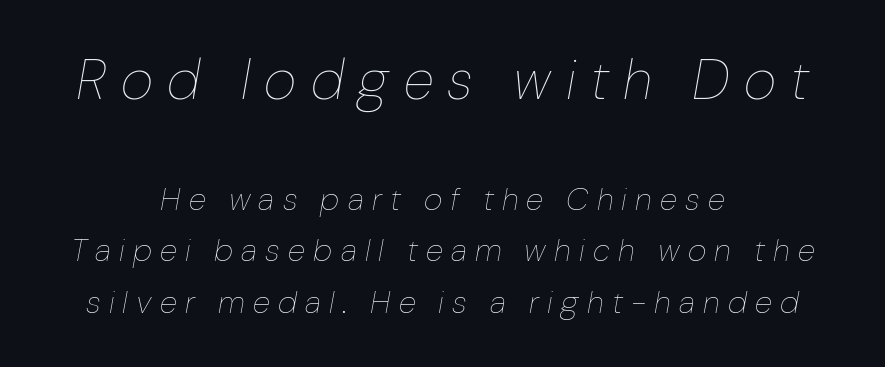
Q: Is the text bold? A: No.
Q: Is the text italic (slanted)? A: Yes, it leans right by about 10 degrees.
Q: Is the text underlined? A: No.
Q: How is the paragraph aligned? A: Centered.
Q: Is the spacing between letters normal or unusually wide? A: Unusually wide.
Q: Is the spacing between lines tight, normal or loose? A: Normal.
Q: Which block of text is set in a larger size, the first (top) or the second (bottom)? A: The first (top) one.
Q: Width (condensed, normal, or wide)? A: Normal.
Q: Stroke contrast? A: Low.
Q: x-height? A: Medium.
Q: Monospaced? A: No.
